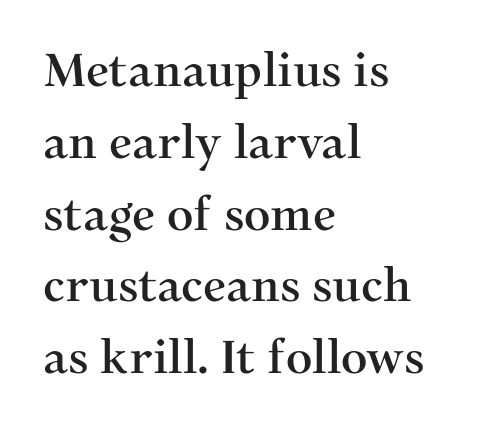
{"serif": "yes", "italic": "no", "width": "normal", "stroke_contrast": "medium", "x_height": "medium", "monospaced": "no", "underline": "no", "align": "left", "line_spacing": "normal", "line_spacing_ratio": 1.56, "letter_spacing": "normal", "letter_spacing_em": 0.0, "glyph_px": 46}
